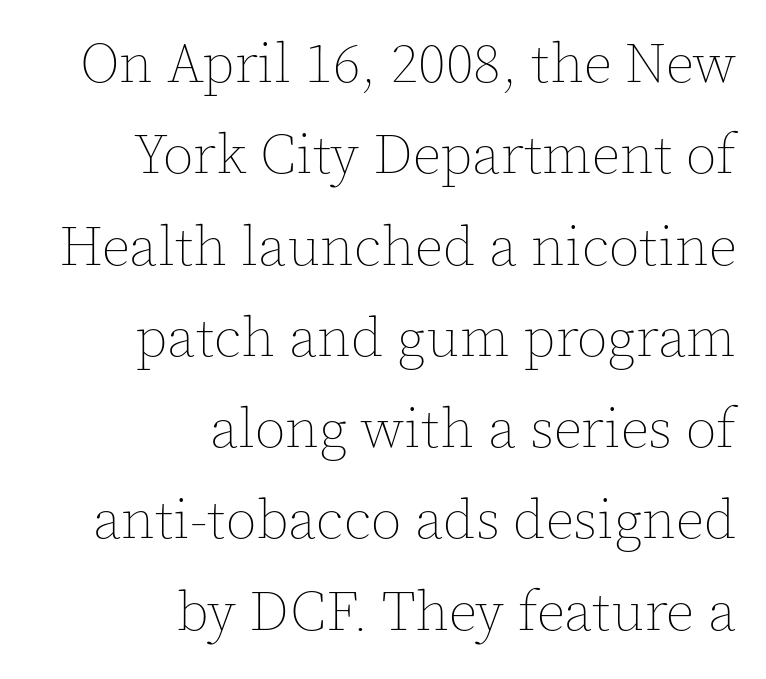
This is the regular roman posture of the typeface. Regarding leading, the lines here are spaced in the standard way. Quick note: underline off. Heaviness? Minimal to ordinary, like unemphasized prose.
